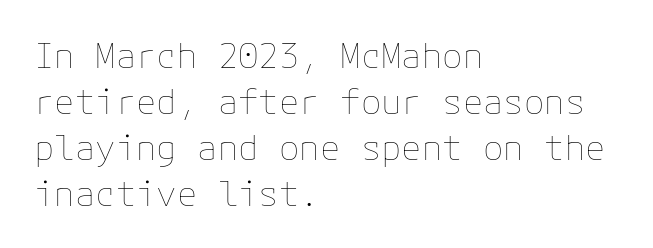
The image shows 34 px thin type, upright; set left-aligned, normal line spacing (1.35x), normal letter spacing, not underlined; low stroke contrast and a medium x-height.
